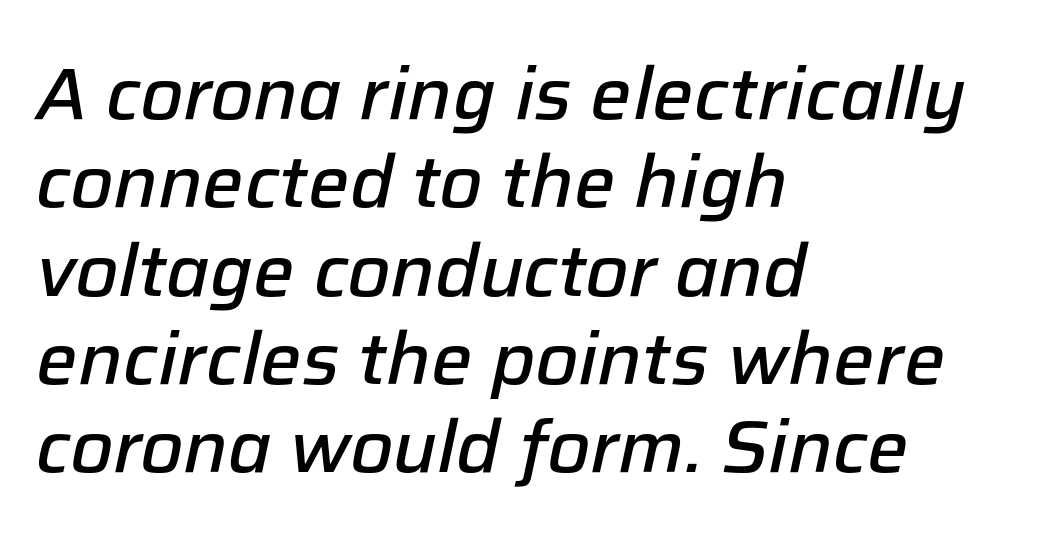
The image shows 73 px semibold type, italic (leaning right); set left-aligned, line spacing 1.21x, normal letter spacing, not underlined; low stroke contrast and a medium x-height.
